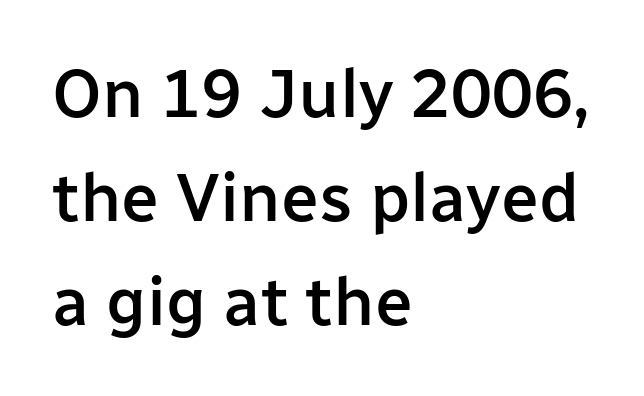
The image shows 68 px semibold sans-serif type, upright; set left-aligned, normal line spacing (1.53x), normal letter spacing, not underlined; low stroke contrast and a medium x-height.
